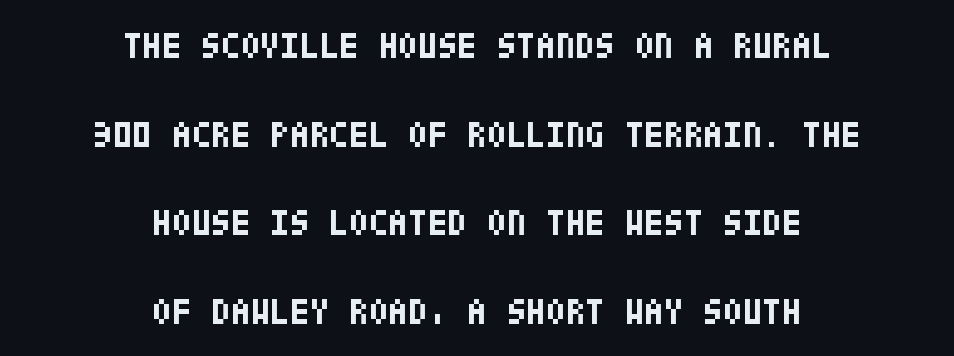
The space beneath each line is pristine and unruled. The lines in this sample share a center point and differ in where they start and stop. The designer dialed line spacing up above the default. A full-strength bold gives these letters their thick strokes. Letter spacing: default.
